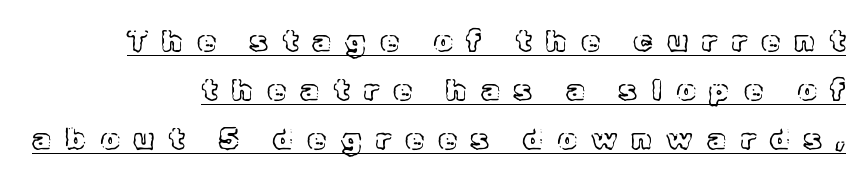
Q: Is the text italic (slanted)? A: No, it is upright.
Q: Is the text underlined? A: Yes.
Q: How is the paragraph aligned? A: Right-aligned.
Q: Is the spacing between letters normal or unusually wide? A: Unusually wide.
Q: Is the spacing between lines tight, normal or loose? A: Normal.
Q: Width (condensed, normal, or wide)? A: Normal.
Q: x-height? A: Medium.
Q: Monospaced? A: No.
